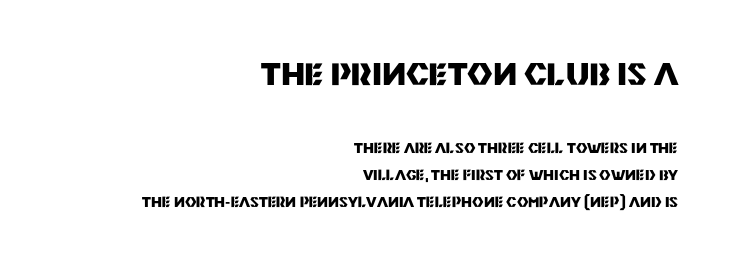
The image shows 31 px heavy sans-serif type, upright; set right-aligned, loose line spacing (1.94x), normal letter spacing, not underlined; the first (top) block is 2.21x larger; medium stroke contrast and a large x-height.
